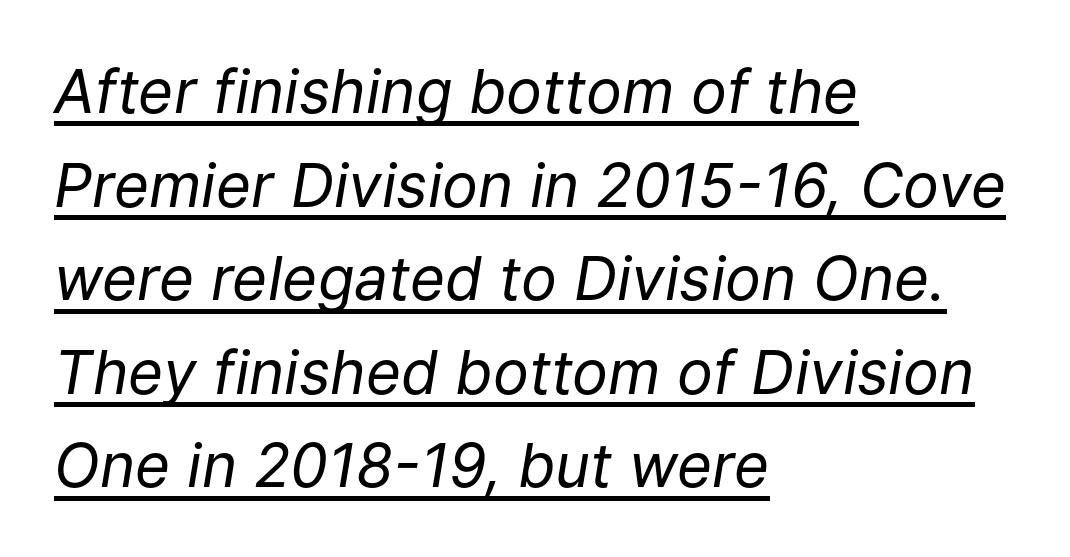
{"italic": "yes", "lean": "right", "slant_degrees": 9, "bold": "no", "weight": "regular", "width": "normal", "stroke_contrast": "low", "x_height": "medium", "monospaced": "no", "underline": "yes", "align": "left", "line_spacing": "normal", "line_spacing_ratio": 1.56, "letter_spacing": "normal", "letter_spacing_em": 0.0, "glyph_px": 60}
